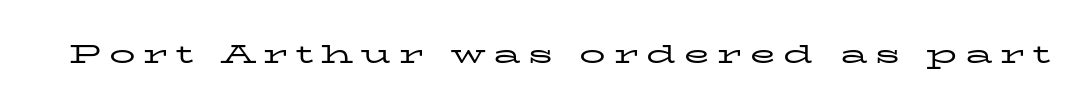
The image shows 26 px text type, upright; set unusually wide letter spacing (+0.29 em), not underlined.
